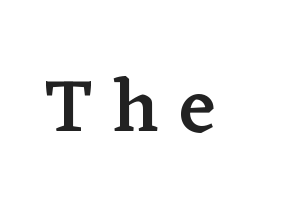
Q: Is the text bold? A: Semi-bold.
Q: Is the text italic (slanted)? A: No, it is upright.
Q: Is the typeface a serif or a sans-serif typeface? A: Serif.
Q: Is the text underlined? A: No.
Q: Is the spacing between letters normal or unusually wide? A: Unusually wide.
Q: Width (condensed, normal, or wide)? A: Normal.
Q: Stroke contrast? A: Low.
Q: x-height? A: Medium.
Q: Monospaced? A: No.
